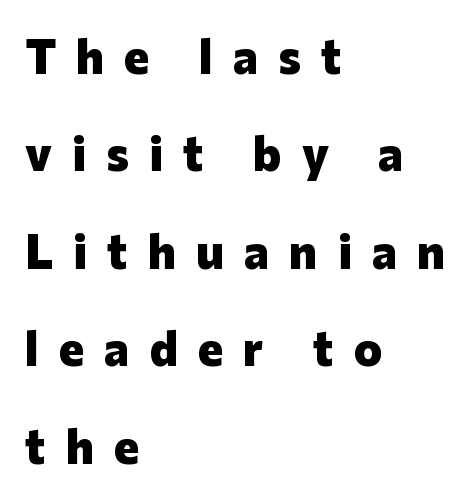
Q: Is the text bold? A: Yes.
Q: Is the text italic (slanted)? A: No, it is upright.
Q: Is the typeface a serif or a sans-serif typeface? A: Sans-serif.
Q: Is the text underlined? A: No.
Q: How is the paragraph aligned? A: Left-aligned.
Q: Is the spacing between letters normal or unusually wide? A: Unusually wide.
Q: Is the spacing between lines tight, normal or loose? A: Loose.
Q: Width (condensed, normal, or wide)? A: Normal.
Q: Stroke contrast? A: Low.
Q: x-height? A: Medium.
Q: Monospaced? A: No.
